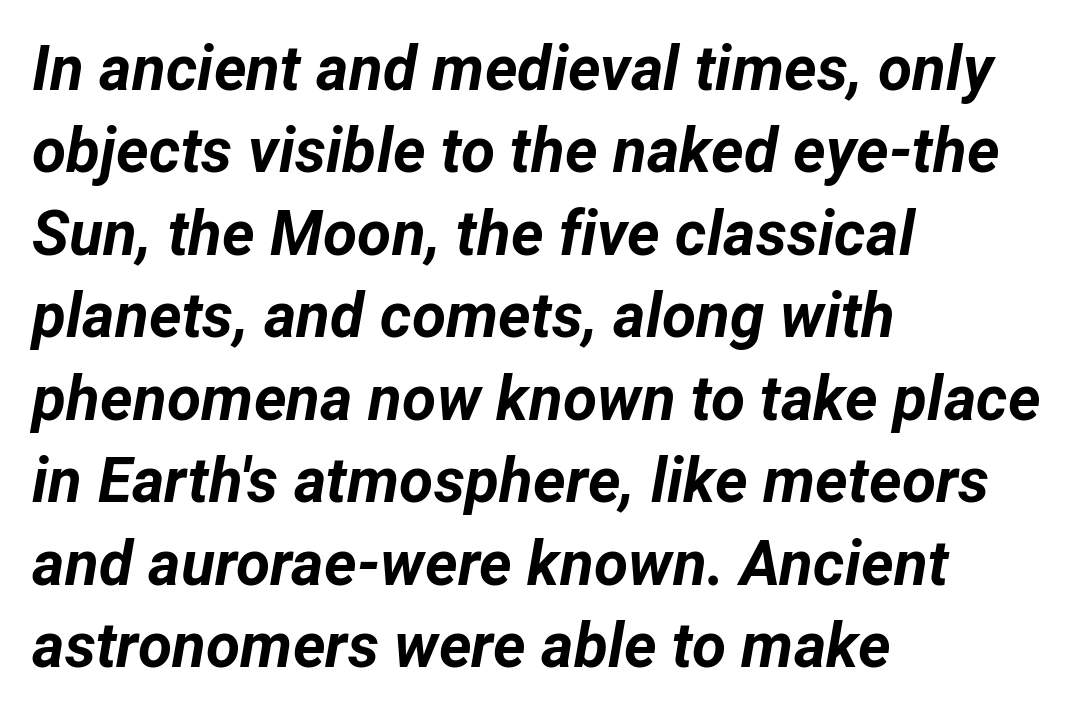
{"italic": "yes", "lean": "right", "slant_degrees": 12, "bold": "yes", "weight": "bold", "width": "normal", "stroke_contrast": "low", "x_height": "medium", "monospaced": "no", "underline": "no", "align": "left", "line_spacing": "normal", "line_spacing_ratio": 1.33, "letter_spacing": "normal", "letter_spacing_em": 0.0, "glyph_px": 62}
